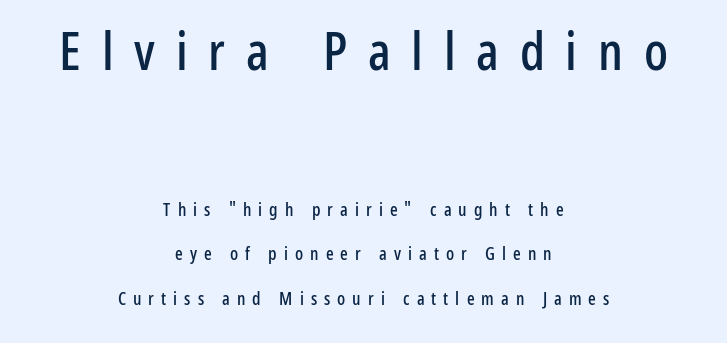
The image shows 53 px condensed sans-serif type, upright; set centered, loose line spacing (2.48x), unusually wide letter spacing (+0.39 em), not underlined; the first (top) block is 2.94x larger; low stroke contrast and a medium x-height.
